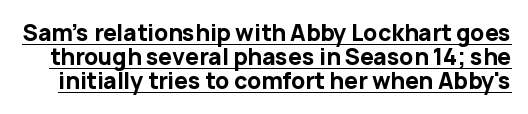
{"italic": "no", "bold": "yes", "underline": "yes", "line_spacing": "tight", "line_spacing_ratio": 1.1, "letter_spacing": "normal", "letter_spacing_em": 0.0, "glyph_px": 22}
